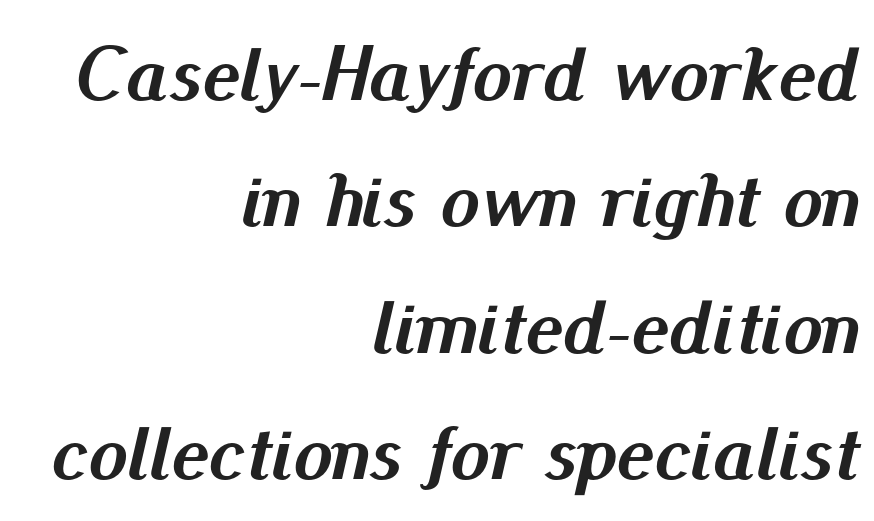
A clean baseline with only descenders dipping below it. A typesetter would mark this as italic. Leading: standard. How heavy is the stroke? Heavy — this is a bold. Short note: letters normally spaced.
